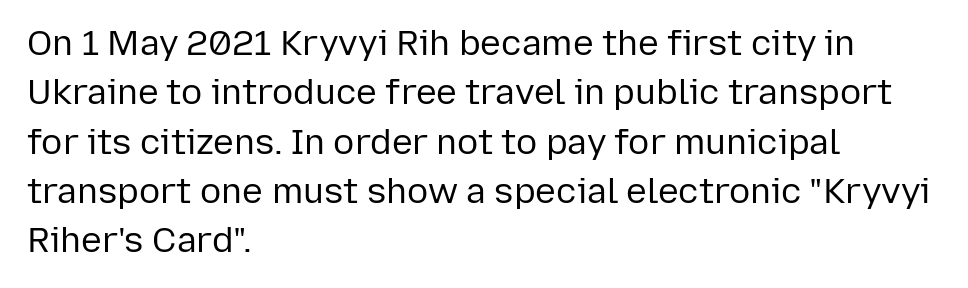
The image shows 35 px regular-weight sans-serif type, upright; set left-aligned, normal line spacing (1.41x), normal letter spacing, not underlined; low stroke contrast and a medium x-height.
